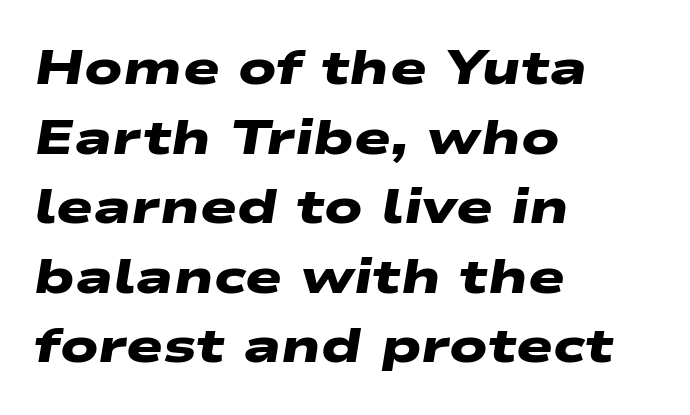
Plain, unruled lines of type. Visually the block forms a straight wall on the left and a jagged coastline on the right. The passage shown is typeset with a sans-serif family. Honestly, the letter spacing is just normal — you wouldn't notice it. The face used here has the dense, thick strokes of a bold.
